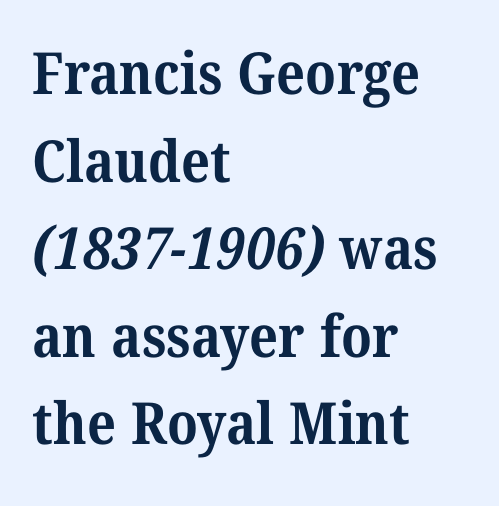
{"serif": "yes", "bold": "yes", "weight": "bold", "width": "normal", "stroke_contrast": "medium", "x_height": "medium", "monospaced": "no", "underline": "no", "align": "left", "line_spacing": "normal", "line_spacing_ratio": 1.51, "letter_spacing": "normal", "letter_spacing_em": 0.0, "glyph_px": 58}
